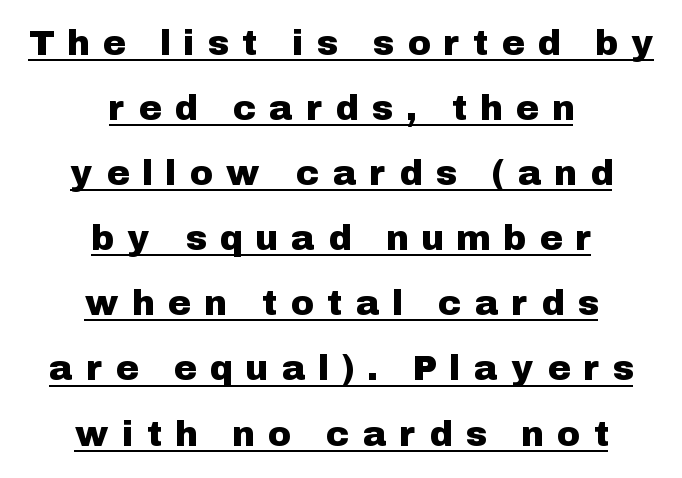
The image shows 35 px sans-serif type, upright; set centered, line spacing 1.86x, unusually wide letter spacing (+0.43 em), underlined; low stroke contrast and a medium x-height.
